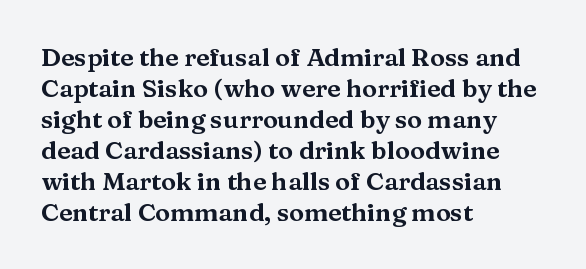
The image shows 25 px text type, upright; set left-aligned, line spacing 1.24x, normal letter spacing, not underlined.
